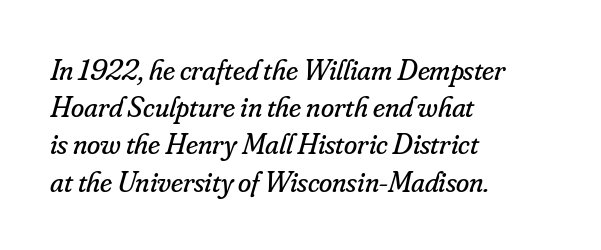
Q: Is the text bold? A: No.
Q: Is the text italic (slanted)? A: Yes, it leans right by about 16 degrees.
Q: Is the typeface a serif or a sans-serif typeface? A: Serif.
Q: Is the text underlined? A: No.
Q: How is the paragraph aligned? A: Left-aligned.
Q: Is the spacing between letters normal or unusually wide? A: Normal.
Q: Width (condensed, normal, or wide)? A: Normal.
Q: Stroke contrast? A: Low.
Q: x-height? A: Small.
Q: Monospaced? A: No.
